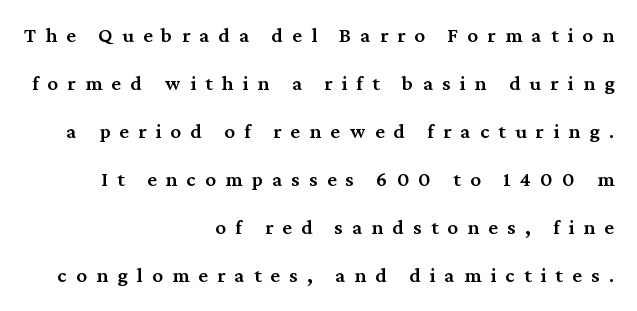
Q: Is the text bold? A: Semi-bold.
Q: Is the text italic (slanted)? A: No, it is upright.
Q: Is the text underlined? A: No.
Q: How is the paragraph aligned? A: Right-aligned.
Q: Is the spacing between letters normal or unusually wide? A: Unusually wide.
Q: Is the spacing between lines tight, normal or loose? A: Loose.
